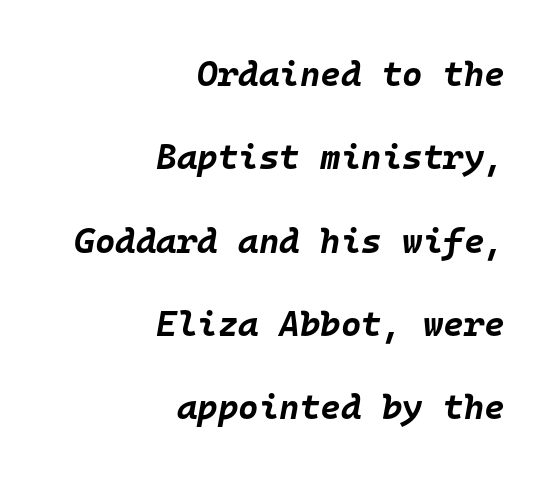
The area under the type is left untouched. A flush-right, rag-left setting is used for this passage. These lines were composed using italics. Is the letter spacing exaggerated? No — it looks like the ordinary default.
